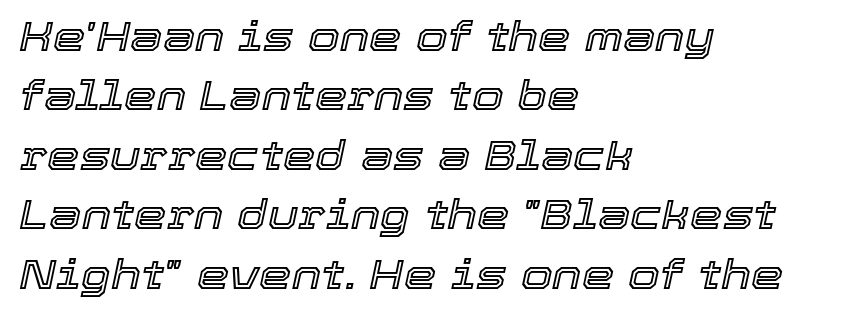
{"italic": "yes", "lean": "right", "slant_degrees": 12, "width": "normal", "x_height": "medium", "monospaced": "no", "underline": "no", "align": "left", "line_spacing": "normal", "line_spacing_ratio": 1.45, "letter_spacing": "normal", "letter_spacing_em": 0.0, "glyph_px": 41}
